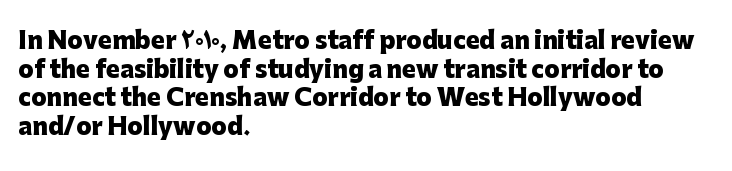
Q: Is the text bold? A: Yes.
Q: Is the text italic (slanted)? A: No, it is upright.
Q: Is the text underlined? A: No.
Q: How is the paragraph aligned? A: Left-aligned.
Q: Is the spacing between letters normal or unusually wide? A: Normal.
